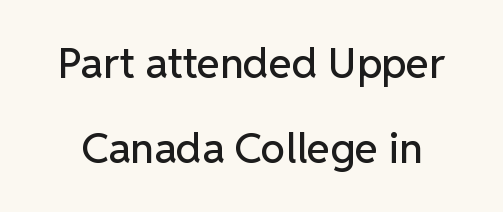
{"serif": "no", "italic": "no", "width": "normal", "stroke_contrast": "low", "x_height": "medium", "monospaced": "no", "underline": "no", "line_spacing": "loose", "line_spacing_ratio": 2.03, "letter_spacing": "normal", "letter_spacing_em": 0.0, "glyph_px": 42}
